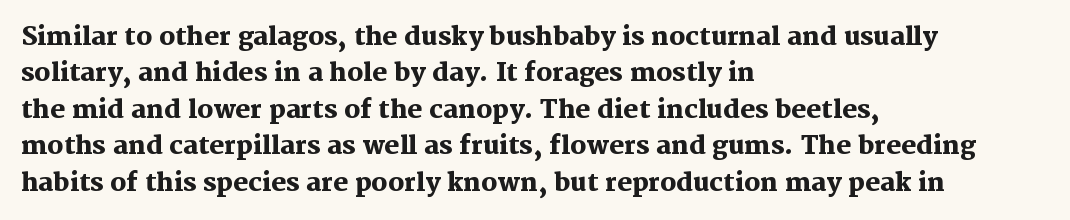
The letters are bold, with thick, heavy strokes. If you measured baseline to baseline, you'd find a middling distance. Posture: straight, roman, zero tilt. No word sits above an underline.
